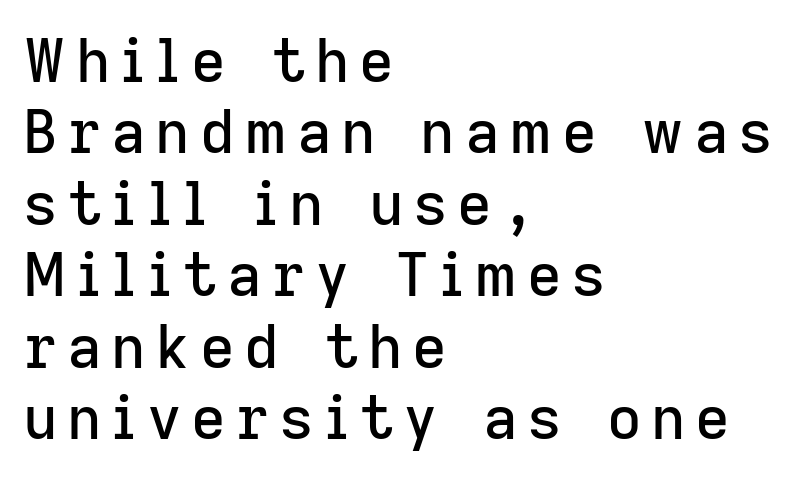
The image shows 60 px sans-serif type, upright; set left-aligned, line spacing 1.19x, not underlined; low stroke contrast and a medium x-height.
